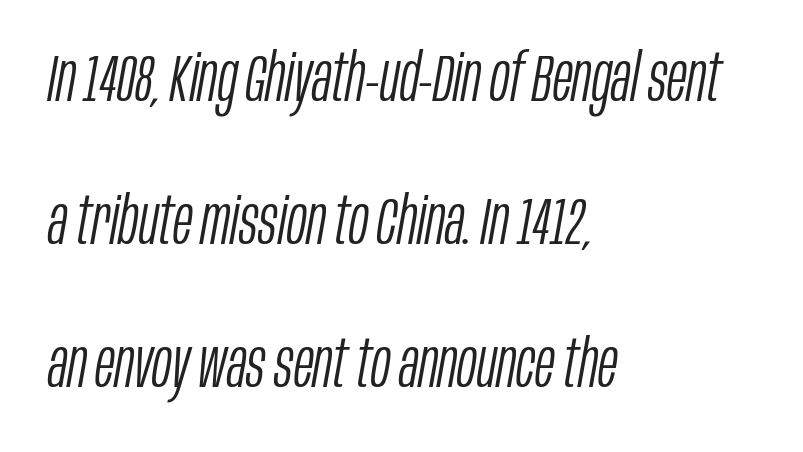
Q: Is the text bold? A: No.
Q: Is the text italic (slanted)? A: Yes, it leans right by about 10 degrees.
Q: Is the text underlined? A: No.
Q: How is the paragraph aligned? A: Left-aligned.
Q: Is the spacing between letters normal or unusually wide? A: Normal.
Q: Is the spacing between lines tight, normal or loose? A: Loose.
Q: Width (condensed, normal, or wide)? A: Condensed.
Q: Stroke contrast? A: Low.
Q: x-height? A: Large.
Q: Monospaced? A: No.
